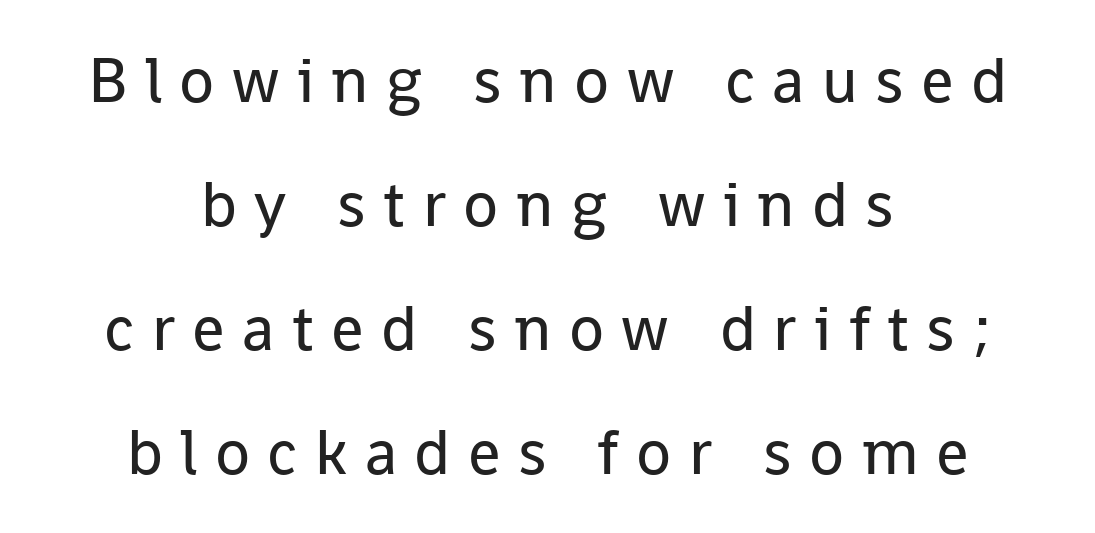
{"serif": "no", "italic": "no", "bold": "no", "weight": "regular", "width": "normal", "stroke_contrast": "low", "x_height": "medium", "monospaced": "no", "underline": "no", "align": "center", "line_spacing": "loose", "line_spacing_ratio": 1.94, "letter_spacing": "wide", "letter_spacing_em": 0.27, "glyph_px": 64}
